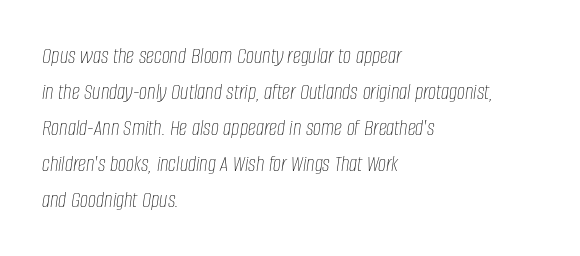
The image shows 23 px text type, italic (leaning right); set left-aligned, normal line spacing (1.56x), normal letter spacing, not underlined.
